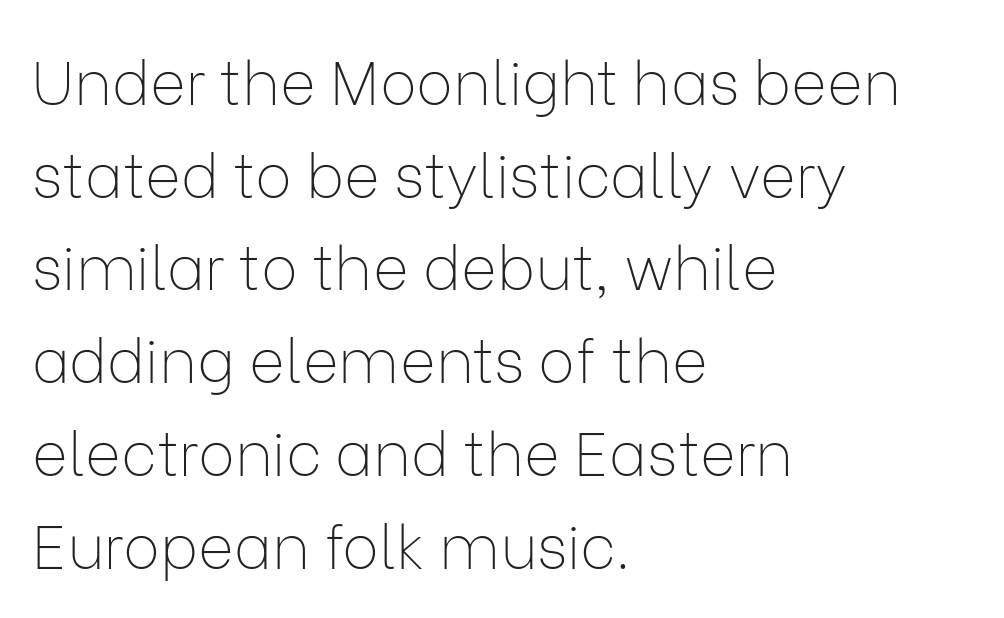
This sample keeps an unexceptional amount of space between lines. Teacher's note: observe the even left margin — that is flush-left alignment. Tall strokes in this sample are plumb rather than angled. Decoration check: the copy has no underline.
